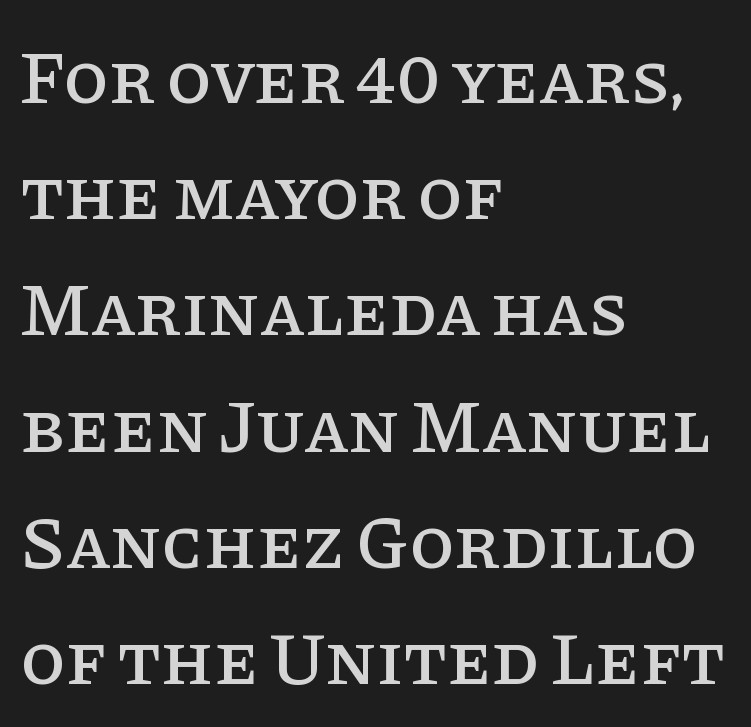
In terms of letterform style, serifs are clearly present. Varying glyph widths throughout — classic text-font behaviour. Posture: vertical. These lines keep a tight, regular rhythm from letter to letter.
